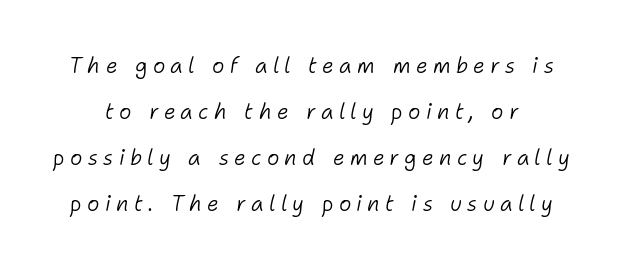
The passage shown leans; its letterforms are oblique. The designer dialed line spacing up above the default. Between one letter and the next there's a generous, obvious gap. Stems here are at most as thick as an everyday book face. Descenders hang freely into open space.
